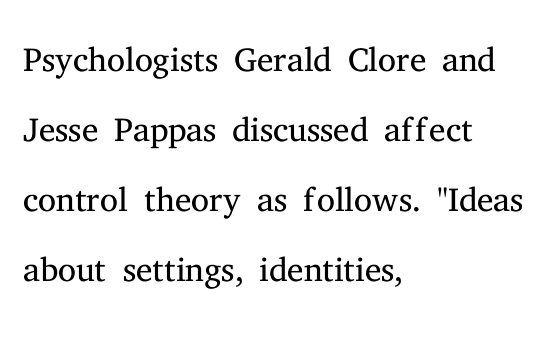
{"serif": "yes", "italic": "no", "bold": "no", "weight": "light", "width": "normal", "stroke_contrast": "medium", "x_height": "medium", "monospaced": "no", "underline": "no", "align": "left", "line_spacing": "normal", "line_spacing_ratio": 1.37, "letter_spacing": "normal", "letter_spacing_em": 0.0, "glyph_px": 51}
